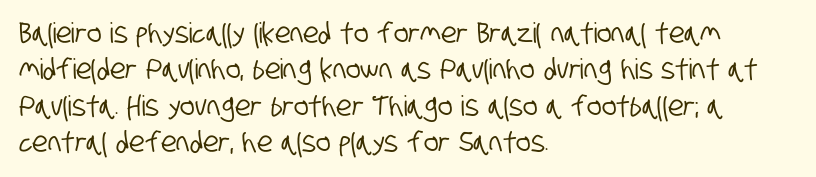
Q: Is the typeface a serif or a sans-serif typeface? A: Sans-serif.
Q: Is the text underlined? A: No.
Q: How is the paragraph aligned? A: Left-aligned.
Q: Is the spacing between letters normal or unusually wide? A: Normal.
Q: Is the spacing between lines tight, normal or loose? A: Normal.
Q: Width (condensed, normal, or wide)? A: Condensed.
Q: Stroke contrast? A: Low.
Q: x-height? A: Large.
Q: Monospaced? A: No.
